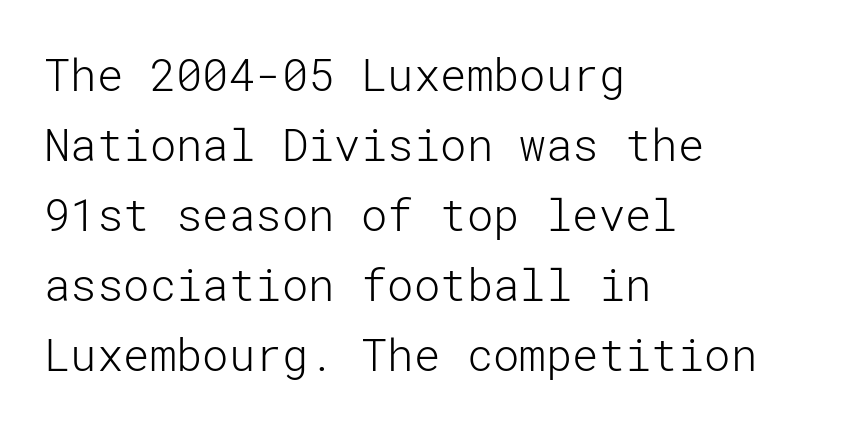
The image shows 44 px light sans-serif type, upright; set left-aligned, normal line spacing (1.59x), normal letter spacing, not underlined; low stroke contrast and a medium x-height.
